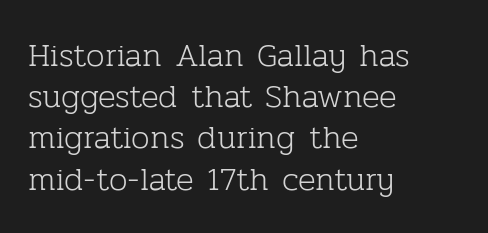
The image shows 33 px light serif type, upright; set left-aligned, normal line spacing (1.25x), normal letter spacing, not underlined; low stroke contrast and a medium x-height.
